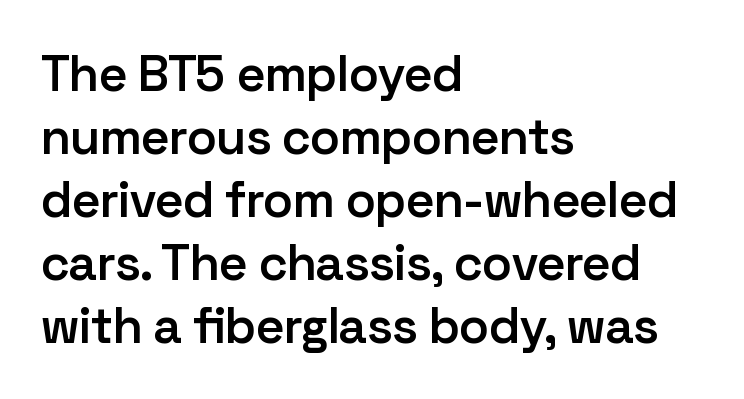
{"serif": "no", "italic": "no", "bold": "semi", "weight": "semibold", "width": "normal", "stroke_contrast": "low", "x_height": "medium", "monospaced": "no", "underline": "no", "align": "left", "line_spacing": "normal", "line_spacing_ratio": 1.26, "letter_spacing": "normal", "letter_spacing_em": 0.0, "glyph_px": 50}
